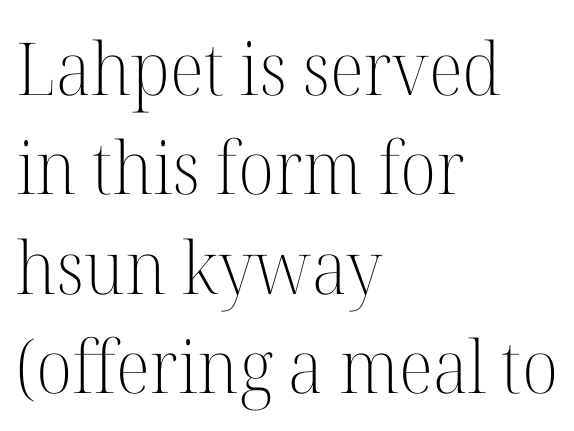
Q: Is the text bold? A: No.
Q: Is the text italic (slanted)? A: No, it is upright.
Q: Is the typeface a serif or a sans-serif typeface? A: Serif.
Q: Is the text underlined? A: No.
Q: How is the paragraph aligned? A: Left-aligned.
Q: Is the spacing between letters normal or unusually wide? A: Normal.
Q: Is the spacing between lines tight, normal or loose? A: Normal.
Q: Width (condensed, normal, or wide)? A: Normal.
Q: Stroke contrast? A: High.
Q: x-height? A: Medium.
Q: Monospaced? A: No.
